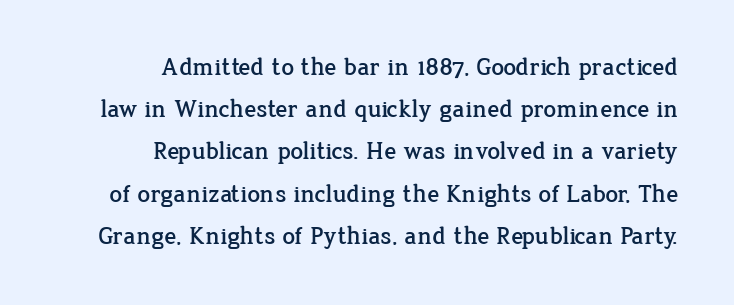
Q: Is the text italic (slanted)? A: No, it is upright.
Q: Is the text underlined? A: No.
Q: How is the paragraph aligned? A: Right-aligned.
Q: Is the spacing between letters normal or unusually wide? A: Normal.
Q: Is the spacing between lines tight, normal or loose? A: Normal.
